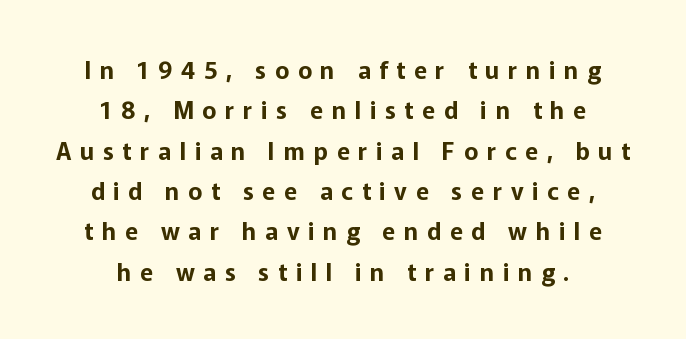
Q: Is the text italic (slanted)? A: No, it is upright.
Q: Is the text underlined? A: No.
Q: How is the paragraph aligned? A: Centered.
Q: Is the spacing between letters normal or unusually wide? A: Unusually wide.
Q: Is the spacing between lines tight, normal or loose? A: Normal.
